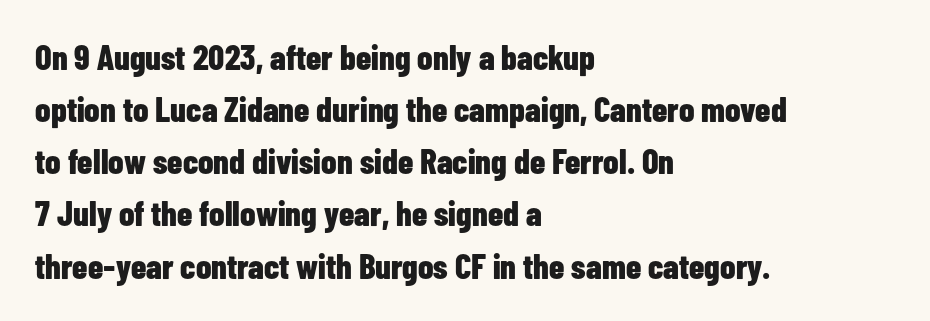
{"serif": "no", "italic": "no", "bold": "yes", "weight": "bold", "width": "condensed", "stroke_contrast": "low", "x_height": "medium", "monospaced": "no", "underline": "no", "align": "left", "line_spacing": "normal", "line_spacing_ratio": 1.49, "letter_spacing": "normal", "letter_spacing_em": 0.0, "glyph_px": 35}
